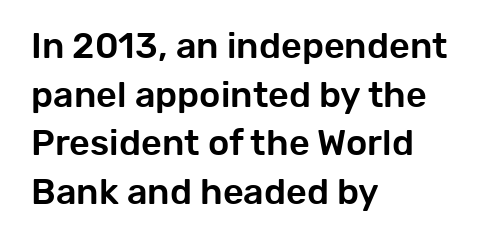
Q: Is the text italic (slanted)? A: No, it is upright.
Q: Is the typeface a serif or a sans-serif typeface? A: Sans-serif.
Q: Is the text underlined? A: No.
Q: How is the paragraph aligned? A: Left-aligned.
Q: Is the spacing between letters normal or unusually wide? A: Normal.
Q: Is the spacing between lines tight, normal or loose? A: Normal.
Q: Width (condensed, normal, or wide)? A: Normal.
Q: Stroke contrast? A: Low.
Q: x-height? A: Medium.
Q: Monospaced? A: No.
